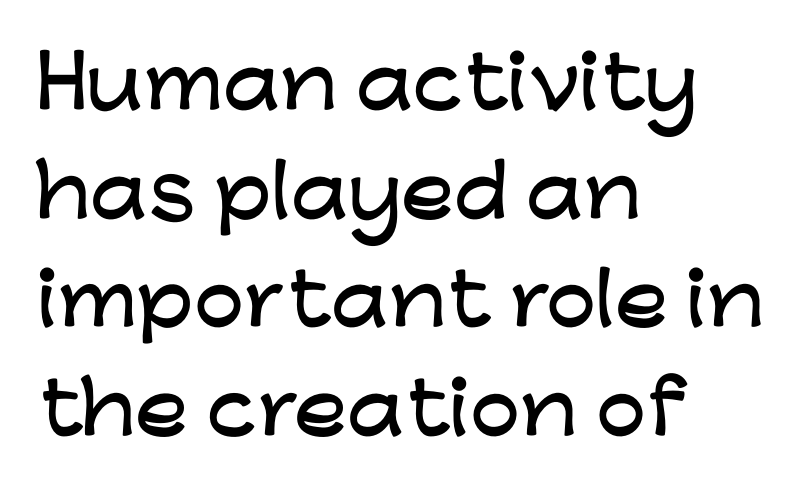
{"serif": "no", "italic": "no", "width": "wide", "stroke_contrast": "low", "x_height": "medium", "monospaced": "no", "underline": "no", "align": "left", "line_spacing": "normal", "line_spacing_ratio": 1.53, "letter_spacing": "normal", "letter_spacing_em": 0.0, "glyph_px": 71}
